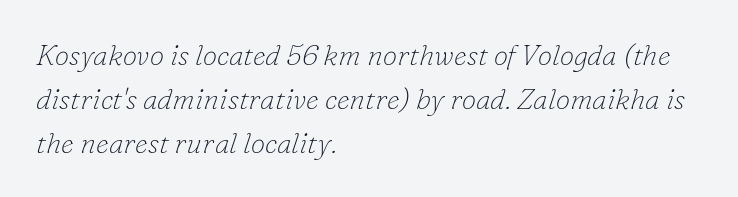
Q: Is the text bold? A: No.
Q: Is the text italic (slanted)? A: Yes, it leans right by about 16 degrees.
Q: Is the typeface a serif or a sans-serif typeface? A: Serif.
Q: Is the text underlined? A: No.
Q: How is the paragraph aligned? A: Left-aligned.
Q: Is the spacing between letters normal or unusually wide? A: Normal.
Q: Is the spacing between lines tight, normal or loose? A: Normal.
Q: Width (condensed, normal, or wide)? A: Normal.
Q: Stroke contrast? A: Low.
Q: x-height? A: Small.
Q: Monospaced? A: No.
